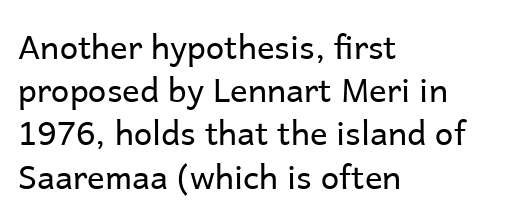
Q: Is the text bold? A: No.
Q: Is the text italic (slanted)? A: No, it is upright.
Q: Is the typeface a serif or a sans-serif typeface? A: Sans-serif.
Q: Is the text underlined? A: No.
Q: How is the paragraph aligned? A: Left-aligned.
Q: Is the spacing between letters normal or unusually wide? A: Normal.
Q: Is the spacing between lines tight, normal or loose? A: Normal.
Q: Width (condensed, normal, or wide)? A: Normal.
Q: Stroke contrast? A: Low.
Q: x-height? A: Medium.
Q: Monospaced? A: No.
